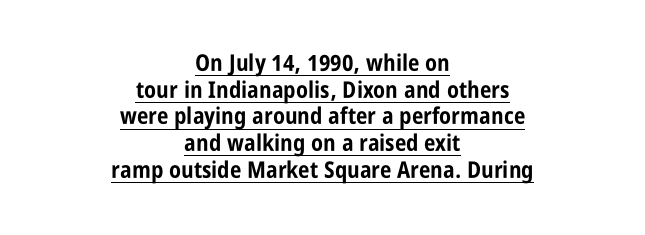
The image shows 23 px bold type, upright; set centered, line spacing 1.16x, normal letter spacing, underlined.
